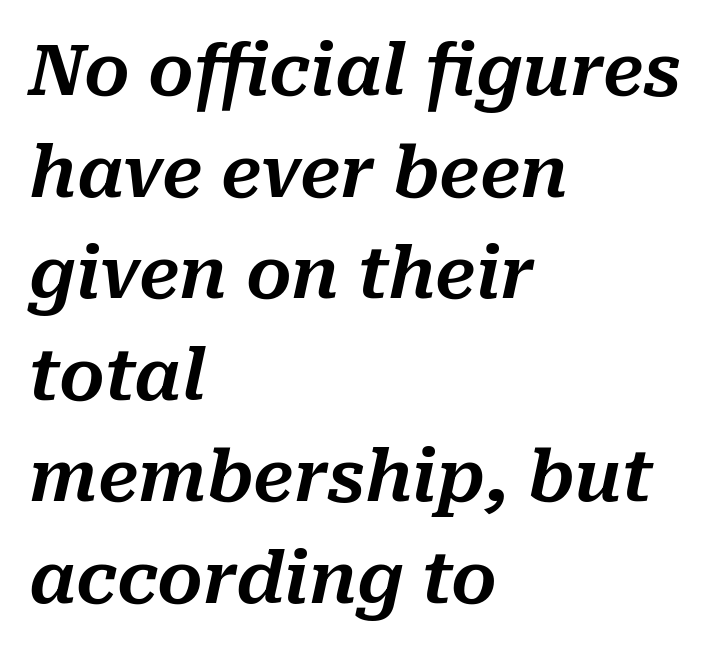
Q: Is the text italic (slanted)? A: Yes, it leans right by about 10 degrees.
Q: Is the text underlined? A: No.
Q: How is the paragraph aligned? A: Left-aligned.
Q: Is the spacing between letters normal or unusually wide? A: Normal.
Q: Is the spacing between lines tight, normal or loose? A: Normal.
Q: Width (condensed, normal, or wide)? A: Normal.
Q: Stroke contrast? A: Medium.
Q: x-height? A: Medium.
Q: Monospaced? A: No.
